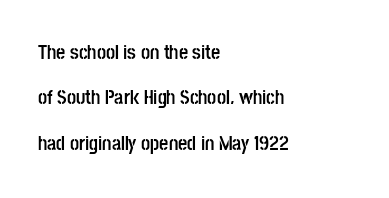
Q: Is the text bold? A: Yes.
Q: Is the text italic (slanted)? A: No, it is upright.
Q: Is the text underlined? A: No.
Q: How is the paragraph aligned? A: Left-aligned.
Q: Is the spacing between letters normal or unusually wide? A: Normal.
Q: Is the spacing between lines tight, normal or loose? A: Loose.
